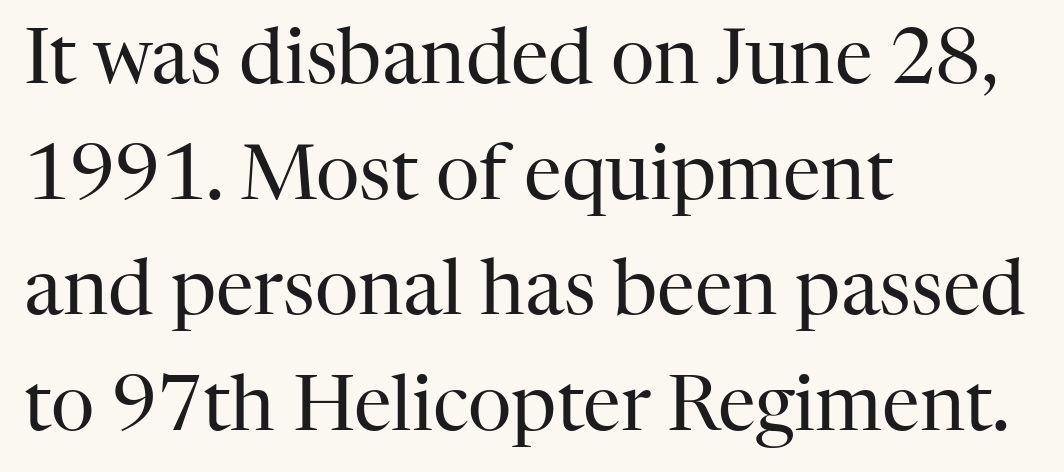
{"serif": "yes", "italic": "no", "bold": "no", "weight": "regular", "width": "normal", "stroke_contrast": "high", "x_height": "medium", "monospaced": "no", "underline": "no", "align": "left", "line_spacing": "normal", "line_spacing_ratio": 1.52, "letter_spacing": "normal", "letter_spacing_em": 0.0, "glyph_px": 76}
